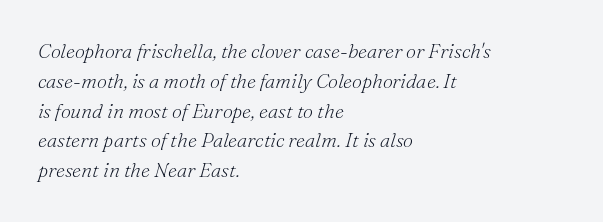
Q: Is the text bold? A: No.
Q: Is the text italic (slanted)? A: Yes, it leans right by about 16 degrees.
Q: Is the text underlined? A: No.
Q: How is the paragraph aligned? A: Left-aligned.
Q: Is the spacing between letters normal or unusually wide? A: Normal.
Q: Is the spacing between lines tight, normal or loose? A: Normal.
